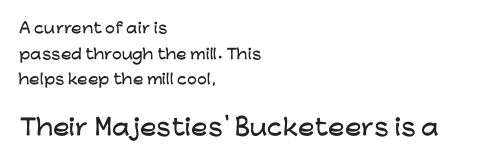
Q: Is the text italic (slanted)? A: No, it is upright.
Q: Is the text underlined? A: No.
Q: How is the paragraph aligned? A: Left-aligned.
Q: Is the spacing between letters normal or unusually wide? A: Normal.
Q: Which block of text is set in a larger size, the first (top) or the second (bottom)? A: The second (bottom) one.
